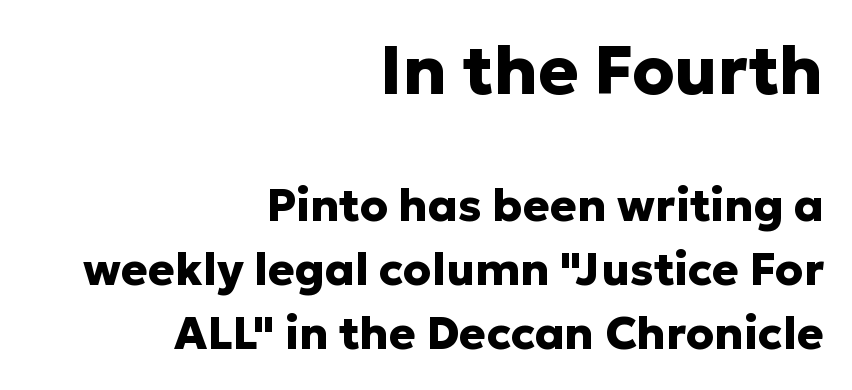
Q: Is the text bold? A: Yes.
Q: Is the text italic (slanted)? A: No, it is upright.
Q: Is the typeface a serif or a sans-serif typeface? A: Sans-serif.
Q: Is the text underlined? A: No.
Q: How is the paragraph aligned? A: Right-aligned.
Q: Is the spacing between letters normal or unusually wide? A: Normal.
Q: Is the spacing between lines tight, normal or loose? A: Normal.
Q: Which block of text is set in a larger size, the first (top) or the second (bottom)? A: The first (top) one.
Q: Width (condensed, normal, or wide)? A: Normal.
Q: Stroke contrast? A: Low.
Q: x-height? A: Medium.
Q: Monospaced? A: No.
